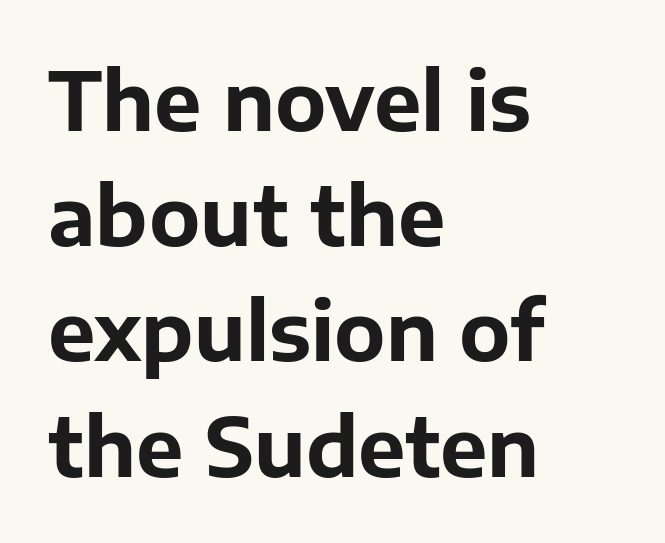
{"serif": "no", "italic": "no", "bold": "yes", "weight": "bold", "width": "normal", "stroke_contrast": "low", "x_height": "medium", "monospaced": "no", "underline": "no", "align": "left", "line_spacing": "normal", "line_spacing_ratio": 1.44, "letter_spacing": "normal", "letter_spacing_em": 0.0, "glyph_px": 80}
